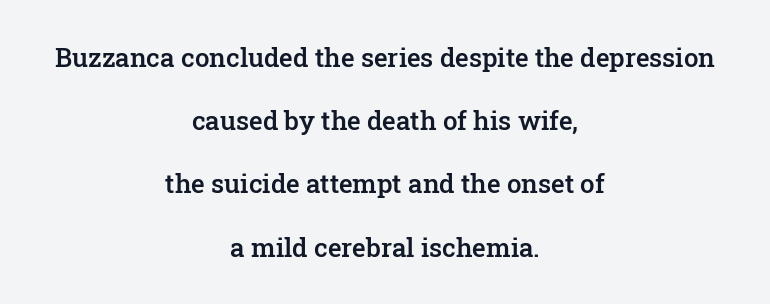
Q: Is the text bold? A: Semi-bold.
Q: Is the text italic (slanted)? A: No, it is upright.
Q: Is the text underlined? A: No.
Q: How is the paragraph aligned? A: Centered.
Q: Is the spacing between letters normal or unusually wide? A: Normal.
Q: Is the spacing between lines tight, normal or loose? A: Loose.
